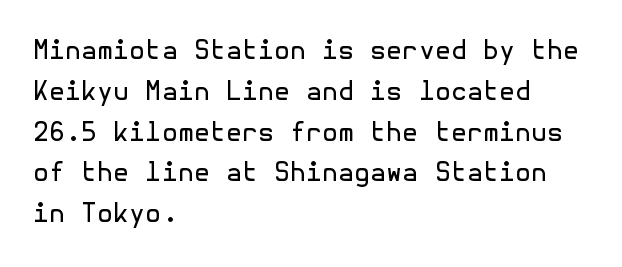
The gap between lines stays unmarked. No extra tracking has been applied to these lines. Does the leading feel generous? No, just average. Short and long lines alike share a common starting point at left.
